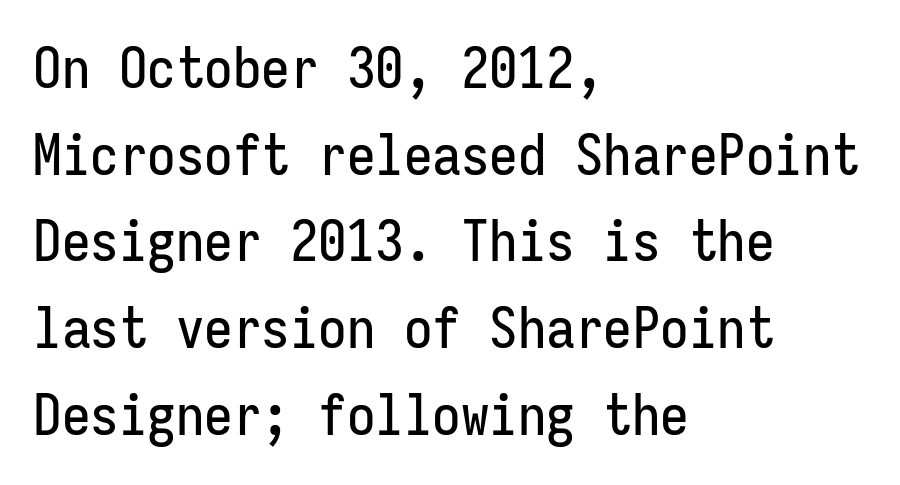
Q: Is the text italic (slanted)? A: No, it is upright.
Q: Is the typeface a serif or a sans-serif typeface? A: Sans-serif.
Q: Is the text underlined? A: No.
Q: How is the paragraph aligned? A: Left-aligned.
Q: Is the spacing between letters normal or unusually wide? A: Normal.
Q: Is the spacing between lines tight, normal or loose? A: Normal.
Q: Width (condensed, normal, or wide)? A: Condensed.
Q: Stroke contrast? A: Low.
Q: x-height? A: Medium.
Q: Monospaced? A: Yes.
